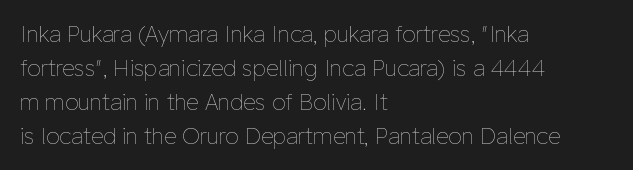
{"italic": "no", "bold": "no", "underline": "no", "align": "left", "line_spacing": "normal", "line_spacing_ratio": 1.54, "letter_spacing": "normal", "letter_spacing_em": 0.0, "glyph_px": 22}
